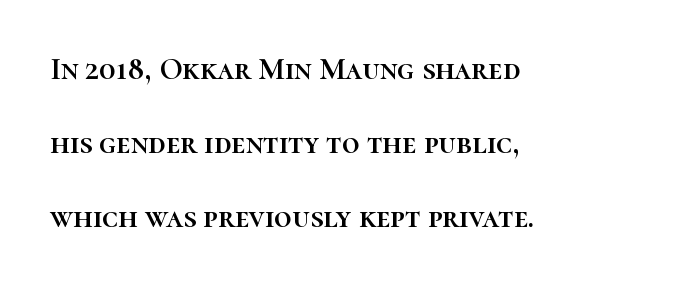
{"italic": "no", "width": "normal", "stroke_contrast": "high", "x_height": "medium", "monospaced": "no", "underline": "no", "align": "left", "line_spacing": "loose", "line_spacing_ratio": 2.38, "letter_spacing": "normal", "letter_spacing_em": 0.0, "glyph_px": 31}
